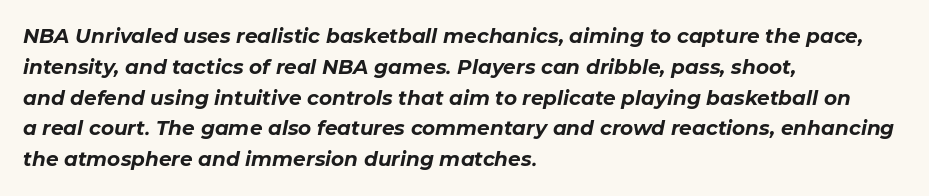
The image shows 20 px bold type, italic (leaning right); set left-aligned, normal line spacing (1.54x), normal letter spacing, not underlined.
